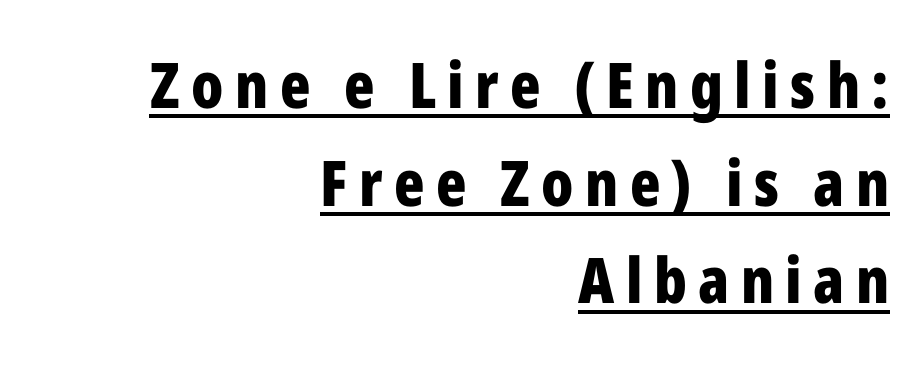
Q: Is the text bold? A: Yes.
Q: Is the text italic (slanted)? A: No, it is upright.
Q: Is the typeface a serif or a sans-serif typeface? A: Sans-serif.
Q: Is the text underlined? A: Yes.
Q: How is the paragraph aligned? A: Right-aligned.
Q: Is the spacing between lines tight, normal or loose? A: Normal.
Q: Width (condensed, normal, or wide)? A: Condensed.
Q: Stroke contrast? A: Low.
Q: x-height? A: Medium.
Q: Monospaced? A: No.
